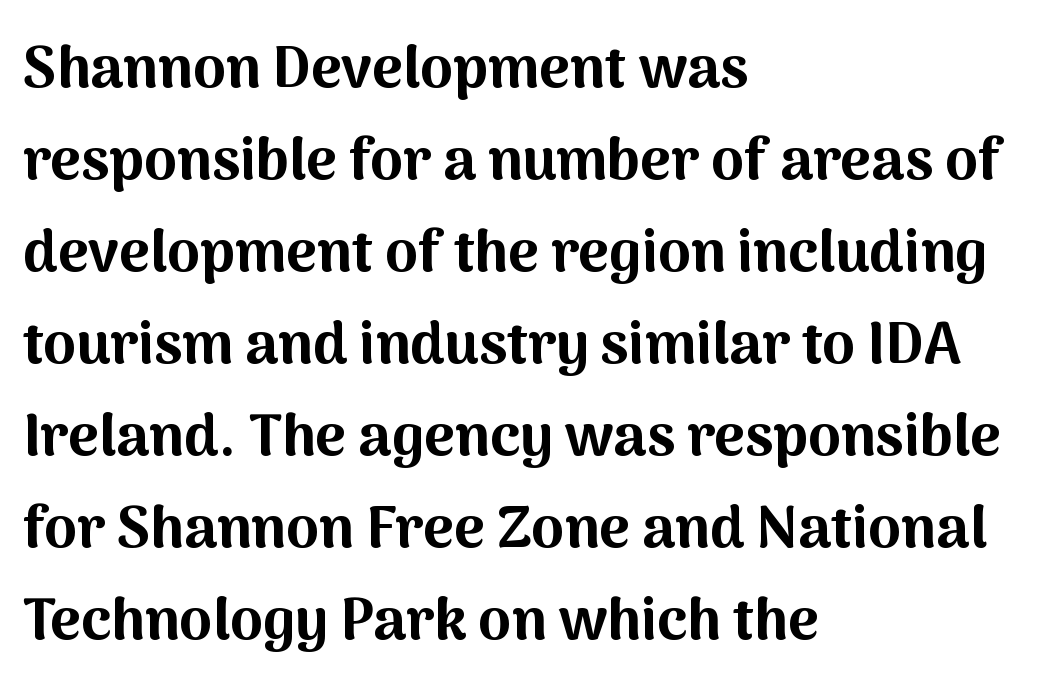
The lines in this sample share a left origin and differ only in where they stop. No word sits above an underline. The letters stand straight up with perfectly vertical stems. These lines are composed in type without serifs.
